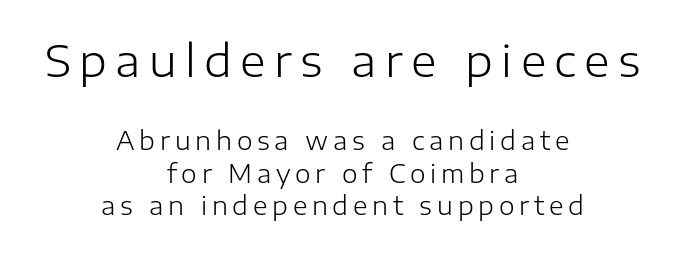
The image shows 44 px light sans-serif type, upright; set centered, normal line spacing (1.31x), not underlined; the first (top) block is 1.76x larger; low stroke contrast and a medium x-height.
